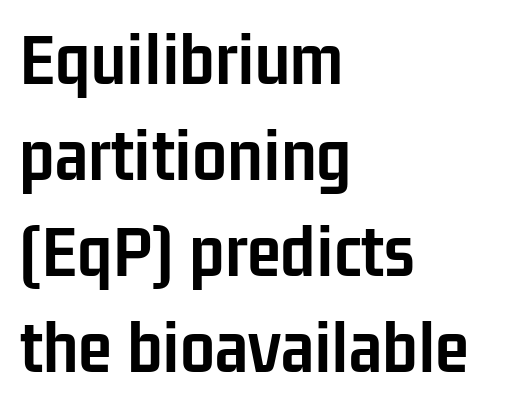
Words float on clear page, feet unadorned. A typesetter would call this zero additional tracking. Emphasis by weight is at full strength: bold. Regarding serifs, this sample does without them. The lettering stays uniformly vertical, giving the passage a roman look.
